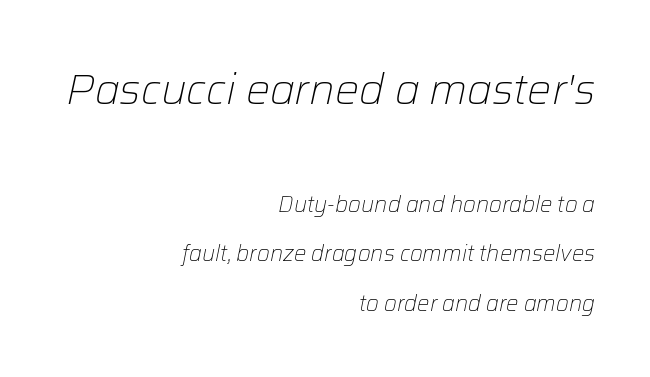
{"italic": "yes", "lean": "right", "slant_degrees": 12, "bold": "no", "weight": "light", "width": "normal", "stroke_contrast": "low", "x_height": "medium", "monospaced": "no", "underline": "no", "align": "right", "line_spacing": "loose", "line_spacing_ratio": 2.26, "letter_spacing": "normal", "letter_spacing_em": 0.0, "larger_block": "first", "size_ratio": 1.95, "glyph_px": 43}
